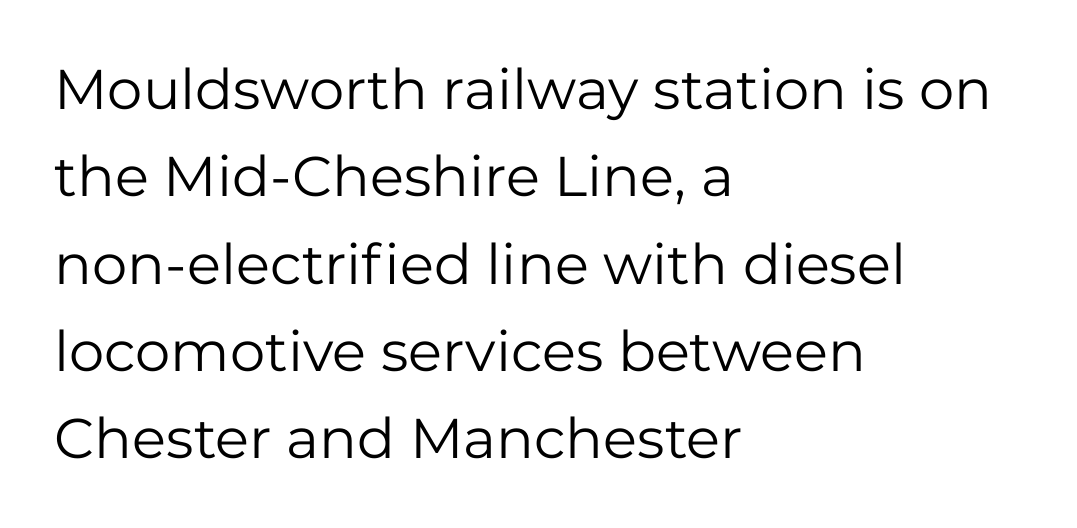
Short and long lines alike share a common starting point at left. The strip under each line holds only bare page. Whoever set this chose a conventional vertical rhythm. Nope, not italic — everything's standing straight.
